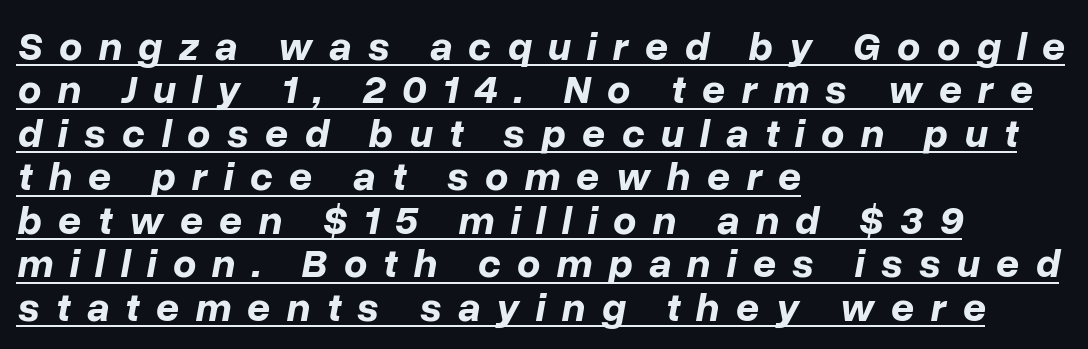
Q: Is the text bold? A: Yes.
Q: Is the text italic (slanted)? A: Yes, it leans right by about 10 degrees.
Q: Is the text underlined? A: Yes.
Q: How is the paragraph aligned? A: Left-aligned.
Q: Is the spacing between letters normal or unusually wide? A: Unusually wide.
Q: Is the spacing between lines tight, normal or loose? A: Tight.
Q: Width (condensed, normal, or wide)? A: Normal.
Q: Stroke contrast? A: Low.
Q: x-height? A: Medium.
Q: Monospaced? A: No.
